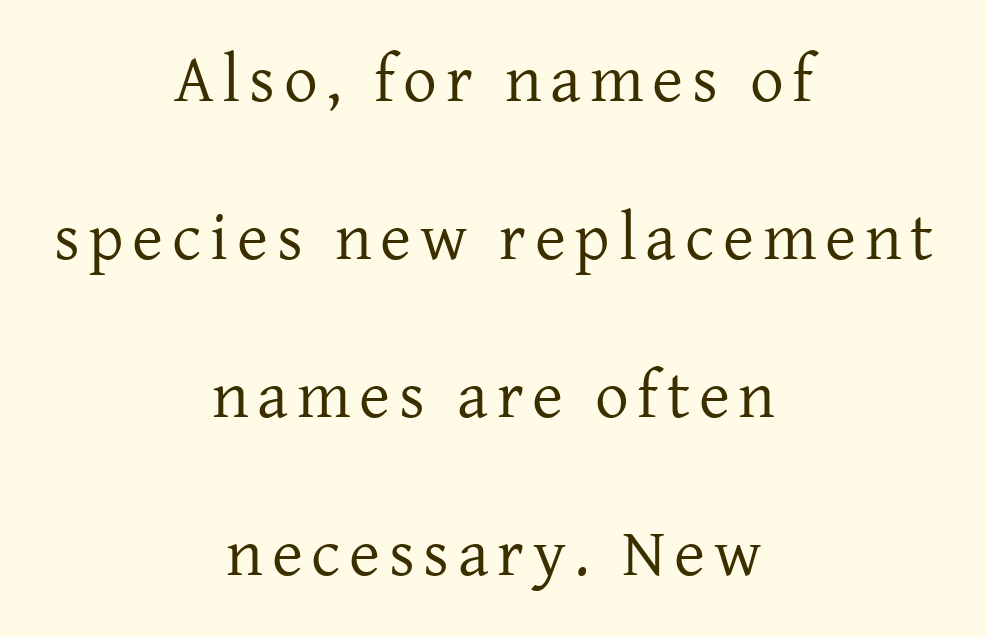
The image shows 67 px regular-weight serif type, upright; set centered, loose line spacing (2.36x), not underlined; low stroke contrast and a medium x-height.
